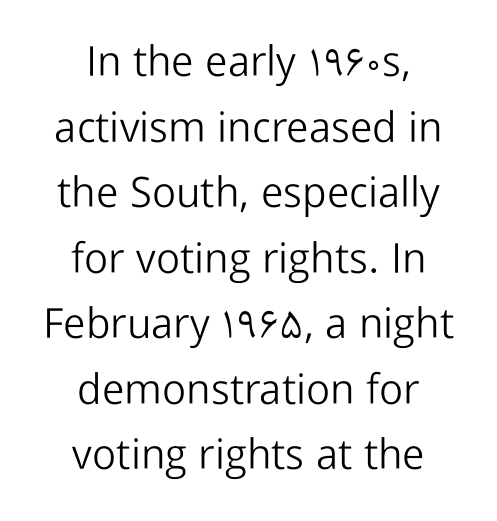
The image shows 42 px light sans-serif type, upright; set centered, normal line spacing (1.56x), normal letter spacing, not underlined; low stroke contrast and a medium x-height.
